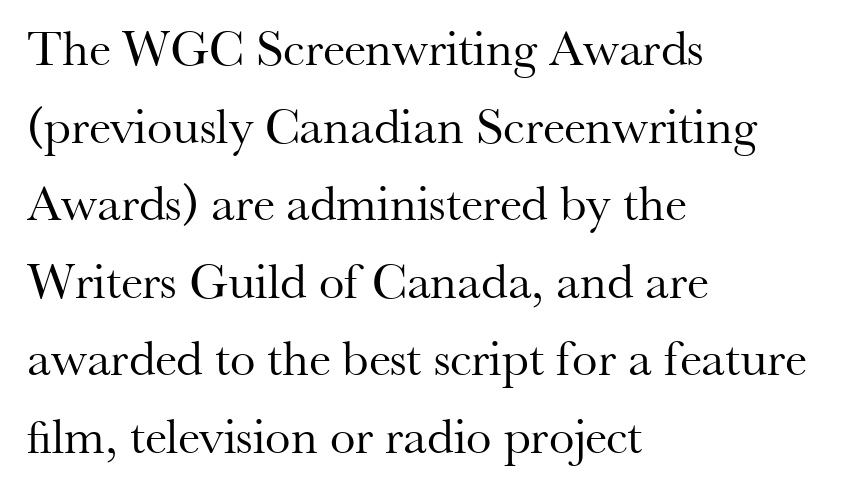
The image shows 51 px regular-weight serif type, upright; set left-aligned, normal line spacing (1.52x), normal letter spacing, not underlined; medium stroke contrast and a small x-height.
